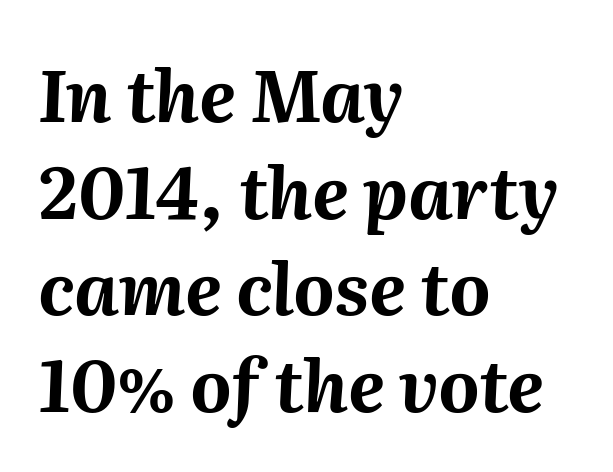
The image shows 71 px bold type, italic (leaning right); set left-aligned, normal line spacing (1.36x), normal letter spacing, not underlined; medium stroke contrast and a medium x-height.
